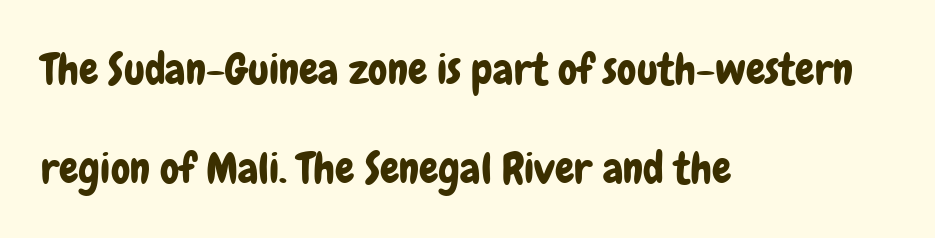
The image shows 43 px condensed sans-serif type, upright; set left-aligned, loose line spacing (2.3x), normal letter spacing, not underlined; low stroke contrast and a medium x-height.
